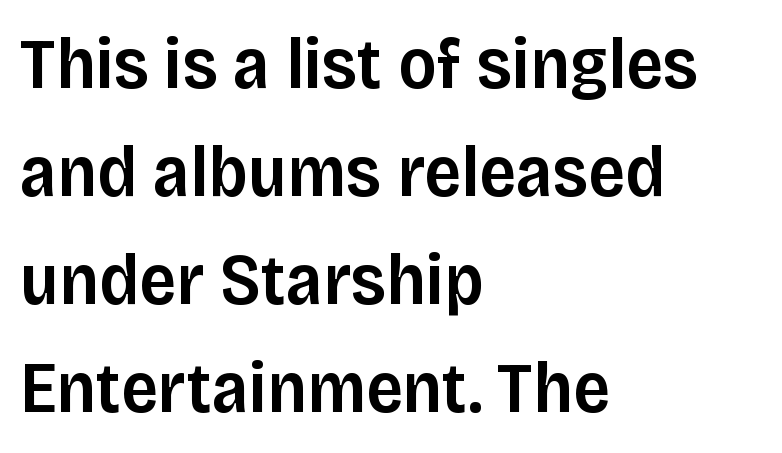
{"serif": "no", "italic": "no", "bold": "semi", "weight": "semibold", "width": "normal", "stroke_contrast": "low", "x_height": "large", "monospaced": "no", "underline": "no", "align": "left", "line_spacing": "normal", "line_spacing_ratio": 1.48, "letter_spacing": "normal", "letter_spacing_em": 0.0, "glyph_px": 73}
